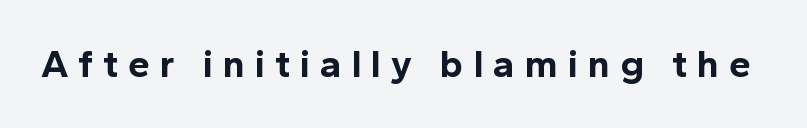
Here the glyphs are tracked loosely, breaking word shapes into spaced letters. The words here are not underlined. Every stem runs plumb, perpendicular to the baseline. This is heavy type, rendered in bold.
